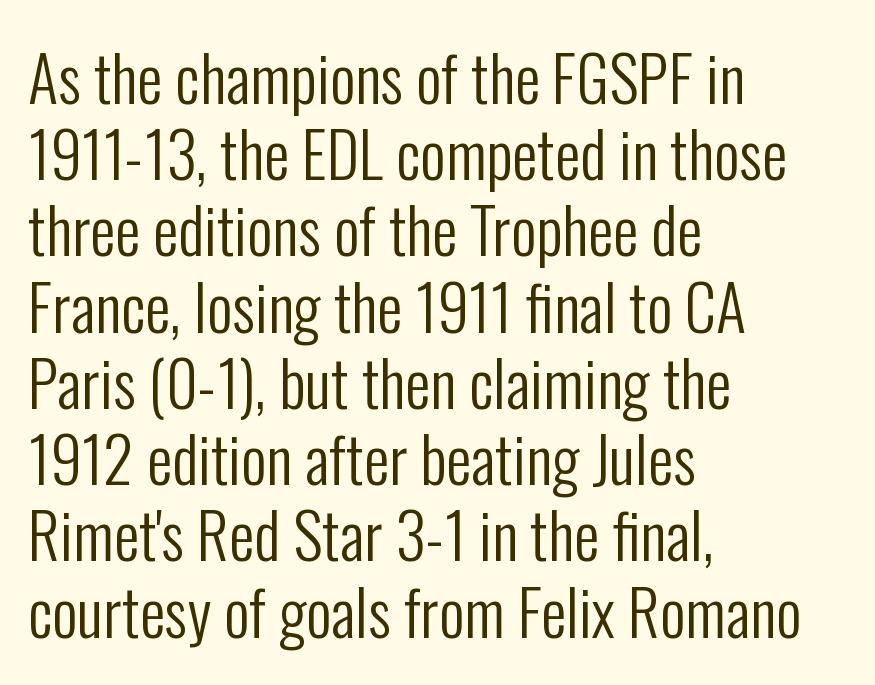
{"serif": "no", "italic": "no", "bold": "no", "weight": "regular", "width": "condensed", "stroke_contrast": "low", "x_height": "medium", "monospaced": "no", "underline": "no", "align": "left", "line_spacing_ratio": 1.21, "letter_spacing": "normal", "letter_spacing_em": 0.0, "glyph_px": 63}
